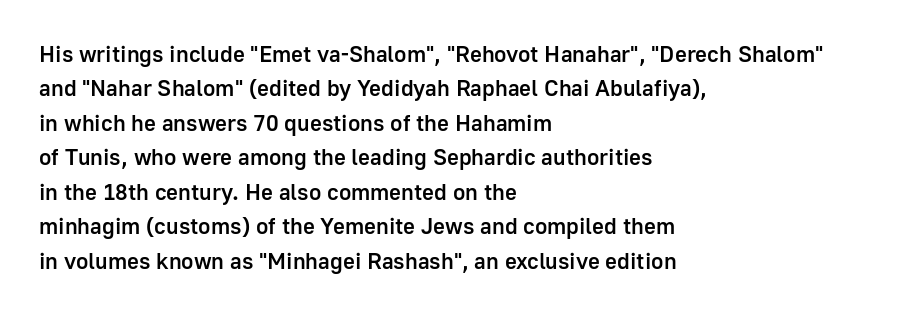
The image shows 23 px text type, upright; set left-aligned, normal line spacing (1.5x), normal letter spacing, not underlined.
